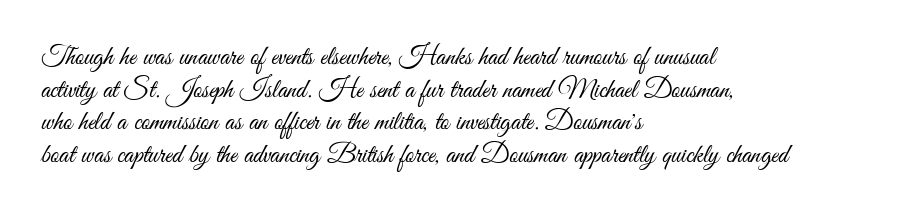
The image shows 27 px text type; set left-aligned, line spacing 1.21x, normal letter spacing, not underlined.
